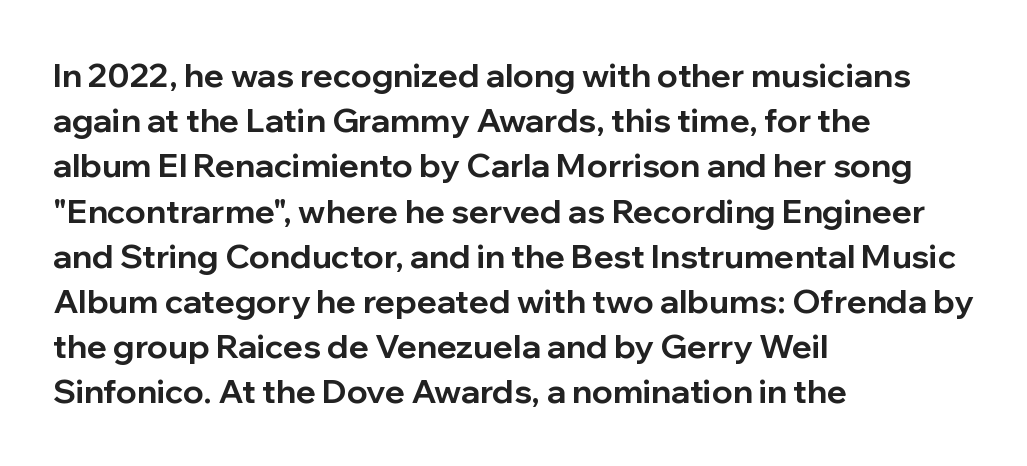
Q: Is the text bold? A: Yes.
Q: Is the text italic (slanted)? A: No, it is upright.
Q: Is the typeface a serif or a sans-serif typeface? A: Sans-serif.
Q: Is the text underlined? A: No.
Q: How is the paragraph aligned? A: Left-aligned.
Q: Is the spacing between letters normal or unusually wide? A: Normal.
Q: Is the spacing between lines tight, normal or loose? A: Normal.
Q: Width (condensed, normal, or wide)? A: Normal.
Q: Stroke contrast? A: Low.
Q: x-height? A: Medium.
Q: Monospaced? A: No.
